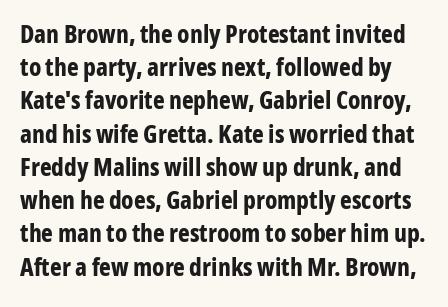
The image shows 25 px bold type, upright; set normal line spacing (1.33x), normal letter spacing, not underlined.
